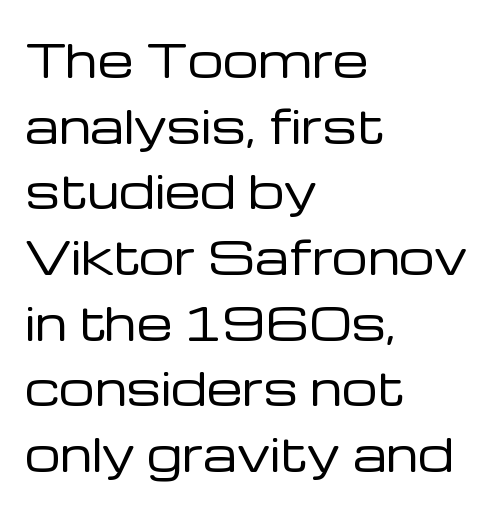
Q: Is the text bold? A: No.
Q: Is the text italic (slanted)? A: No, it is upright.
Q: Is the typeface a serif or a sans-serif typeface? A: Sans-serif.
Q: Is the text underlined? A: No.
Q: How is the paragraph aligned? A: Left-aligned.
Q: Is the spacing between letters normal or unusually wide? A: Normal.
Q: Is the spacing between lines tight, normal or loose? A: Normal.
Q: Width (condensed, normal, or wide)? A: Normal.
Q: Stroke contrast? A: Low.
Q: x-height? A: Medium.
Q: Monospaced? A: No.
